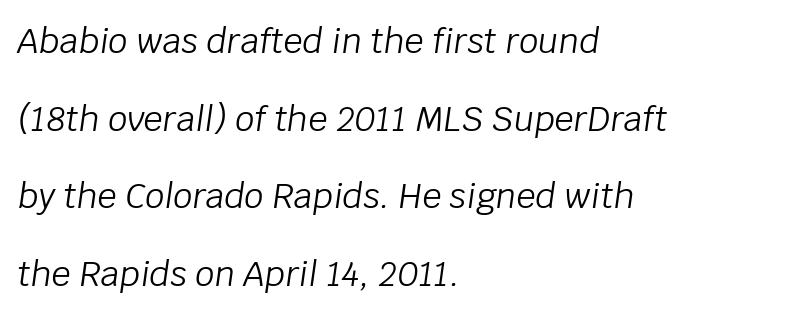
{"italic": "yes", "lean": "right", "slant_degrees": 8, "bold": "no", "weight": "light", "width": "normal", "stroke_contrast": "low", "x_height": "large", "monospaced": "no", "underline": "no", "align": "left", "line_spacing": "loose", "line_spacing_ratio": 2.28, "letter_spacing": "normal", "letter_spacing_em": 0.0, "glyph_px": 34}
